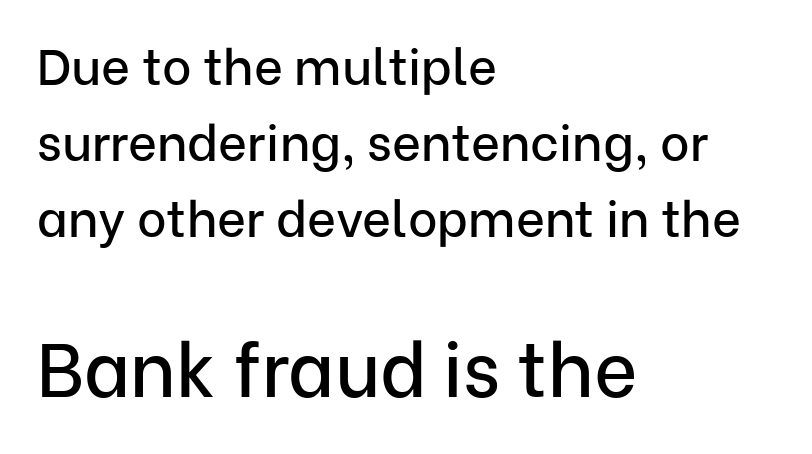
Q: Is the text italic (slanted)? A: No, it is upright.
Q: Is the typeface a serif or a sans-serif typeface? A: Sans-serif.
Q: Is the text underlined? A: No.
Q: How is the paragraph aligned? A: Left-aligned.
Q: Is the spacing between letters normal or unusually wide? A: Normal.
Q: Is the spacing between lines tight, normal or loose? A: Normal.
Q: Which block of text is set in a larger size, the first (top) or the second (bottom)? A: The second (bottom) one.
Q: Width (condensed, normal, or wide)? A: Normal.
Q: Stroke contrast? A: Low.
Q: x-height? A: Medium.
Q: Monospaced? A: No.
